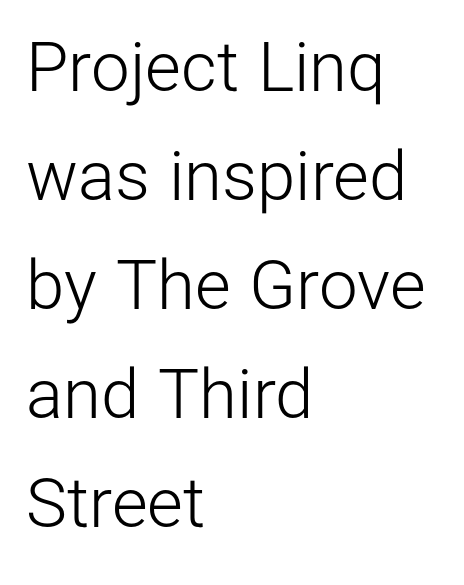
{"serif": "no", "italic": "no", "bold": "no", "weight": "light", "width": "normal", "stroke_contrast": "low", "x_height": "medium", "monospaced": "no", "underline": "no", "align": "left", "line_spacing": "normal", "line_spacing_ratio": 1.58, "letter_spacing": "normal", "letter_spacing_em": 0.0, "glyph_px": 69}
